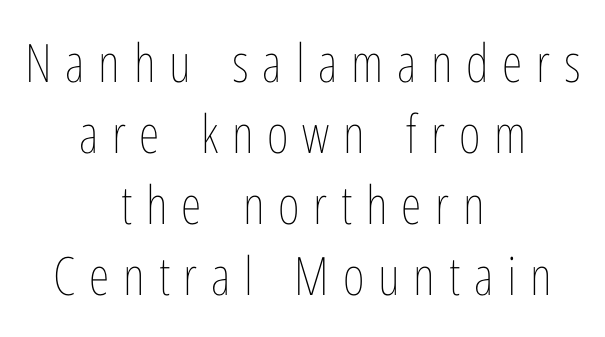
The image shows 53 px thin, condensed type, upright; set centered, normal line spacing (1.34x), unusually wide letter spacing (+0.26 em), not underlined; low stroke contrast and a medium x-height.
